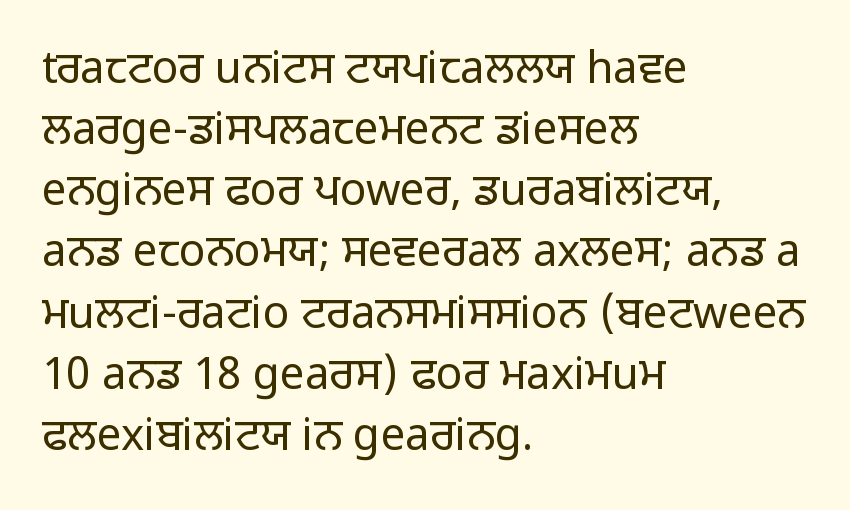
Q: Is the text bold? A: No.
Q: Is the text italic (slanted)? A: No, it is upright.
Q: Is the typeface a serif or a sans-serif typeface? A: Sans-serif.
Q: Is the text underlined? A: No.
Q: How is the paragraph aligned? A: Left-aligned.
Q: Is the spacing between letters normal or unusually wide? A: Normal.
Q: Is the spacing between lines tight, normal or loose? A: Normal.
Q: Width (condensed, normal, or wide)? A: Normal.
Q: Stroke contrast? A: Low.
Q: x-height? A: Medium.
Q: Monospaced? A: No.
